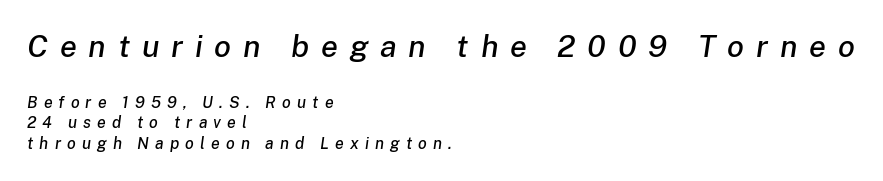
Q: Is the text italic (slanted)? A: Yes, it leans right by about 8 degrees.
Q: Is the text underlined? A: No.
Q: How is the paragraph aligned? A: Left-aligned.
Q: Is the spacing between letters normal or unusually wide? A: Unusually wide.
Q: Is the spacing between lines tight, normal or loose? A: Normal.
Q: Which block of text is set in a larger size, the first (top) or the second (bottom)? A: The first (top) one.
Q: Width (condensed, normal, or wide)? A: Normal.
Q: Stroke contrast? A: Low.
Q: x-height? A: Medium.
Q: Monospaced? A: No.
